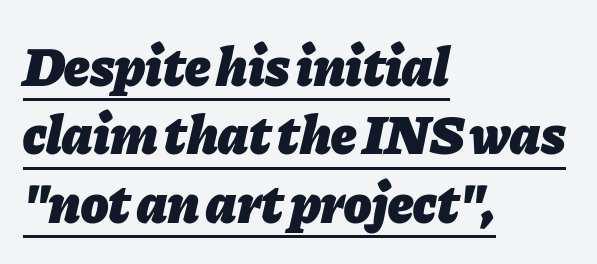
Q: Is the text bold? A: Yes.
Q: Is the text italic (slanted)? A: Yes, it leans right by about 11 degrees.
Q: Is the text underlined? A: Yes.
Q: How is the paragraph aligned? A: Left-aligned.
Q: Is the spacing between letters normal or unusually wide? A: Normal.
Q: Width (condensed, normal, or wide)? A: Normal.
Q: Stroke contrast? A: Low.
Q: x-height? A: Medium.
Q: Monospaced? A: No.
